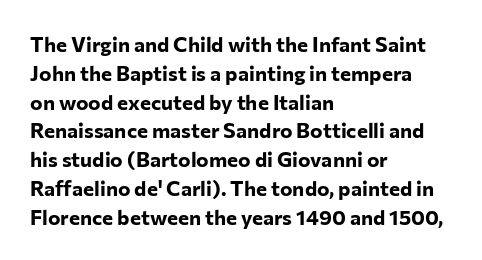
The image shows 21 px bold type, upright; set left-aligned, normal line spacing (1.37x), normal letter spacing, not underlined.
